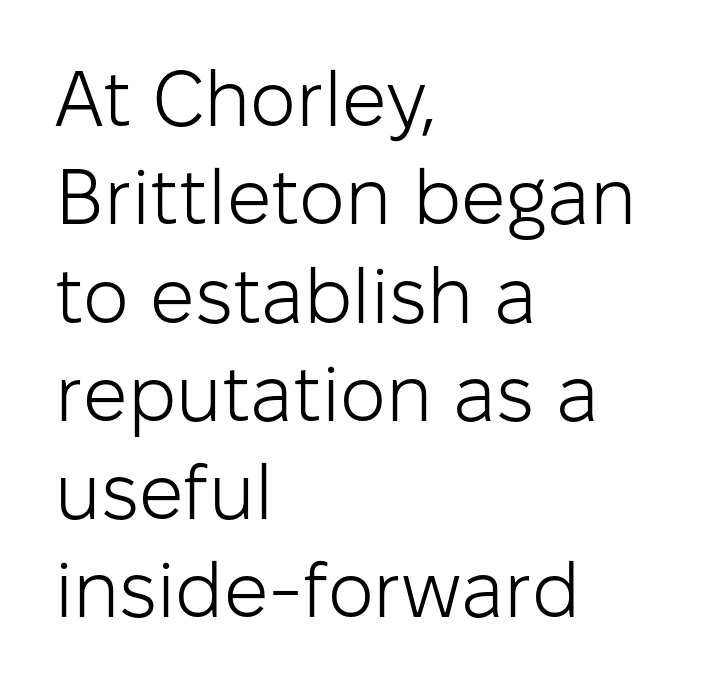
The image shows 78 px light sans-serif type, upright; set left-aligned, normal line spacing (1.26x), normal letter spacing, not underlined; low stroke contrast and a medium x-height.
